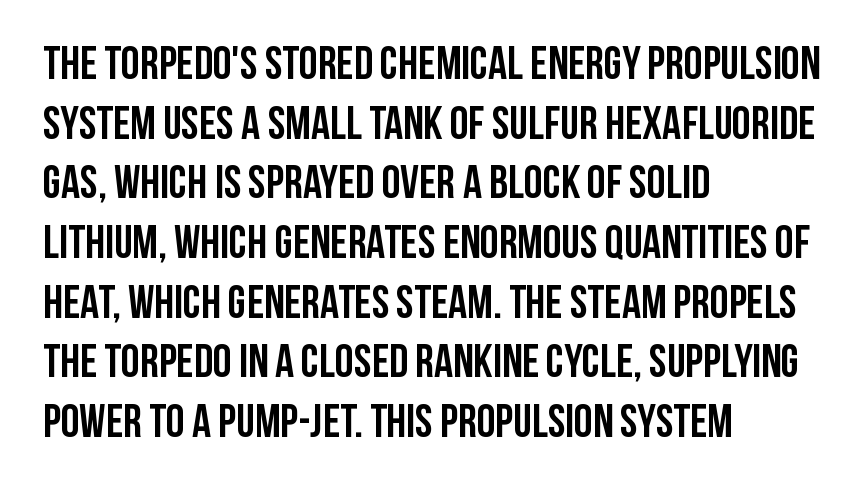
The image shows 47 px semibold, condensed sans-serif type, upright; set left-aligned, normal line spacing (1.27x), normal letter spacing, not underlined; low stroke contrast and a large x-height.
